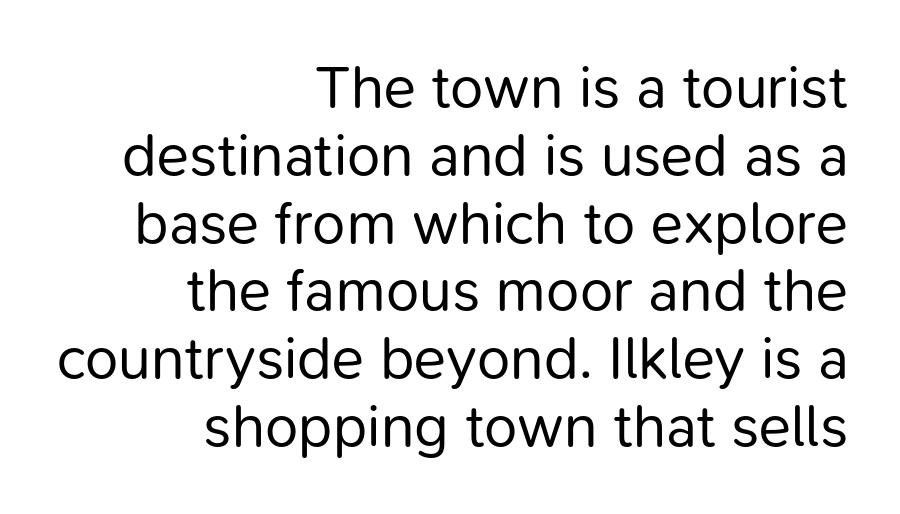
{"serif": "no", "italic": "no", "bold": "no", "weight": "regular", "width": "normal", "stroke_contrast": "low", "x_height": "medium", "monospaced": "no", "underline": "no", "align": "right", "line_spacing": "tight", "line_spacing_ratio": 1.13, "letter_spacing": "normal", "letter_spacing_em": 0.0, "glyph_px": 60}
